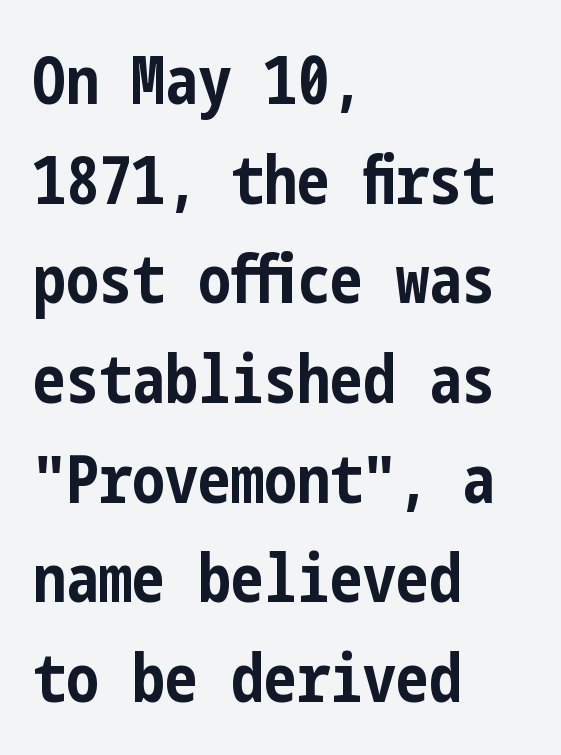
{"serif": "no", "italic": "no", "bold": "yes", "weight": "bold", "width": "condensed", "stroke_contrast": "low", "x_height": "medium", "underline": "no", "align": "left", "line_spacing": "normal", "line_spacing_ratio": 1.51, "letter_spacing": "normal", "letter_spacing_em": 0.0, "glyph_px": 66}
